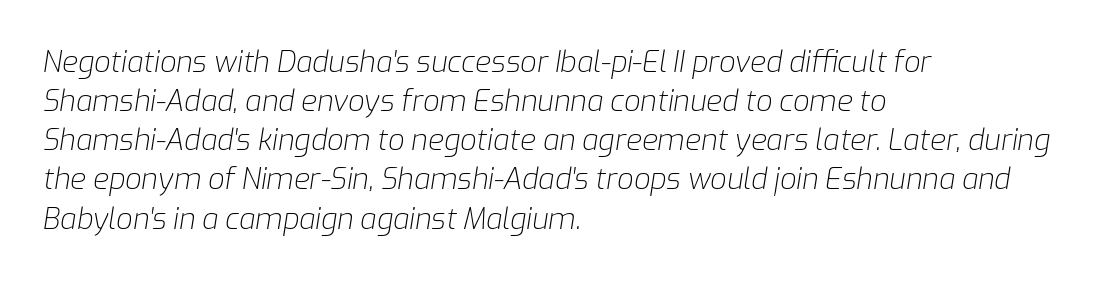
{"italic": "yes", "lean": "right", "slant_degrees": 9, "bold": "no", "weight": "light", "width": "normal", "stroke_contrast": "low", "x_height": "medium", "monospaced": "no", "underline": "no", "align": "left", "line_spacing": "normal", "line_spacing_ratio": 1.35, "letter_spacing": "normal", "letter_spacing_em": 0.0, "glyph_px": 29}
